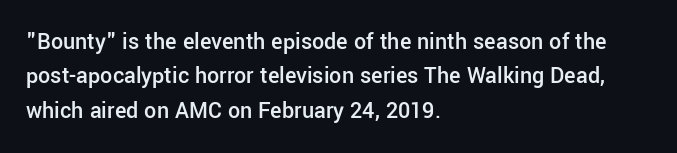
Between one letter and the next there's only the usual sliver of space. Underline: absent. Short and long lines alike share a common starting point at left. Compared with typical paragraphs, the rows here are spaced about the same.
